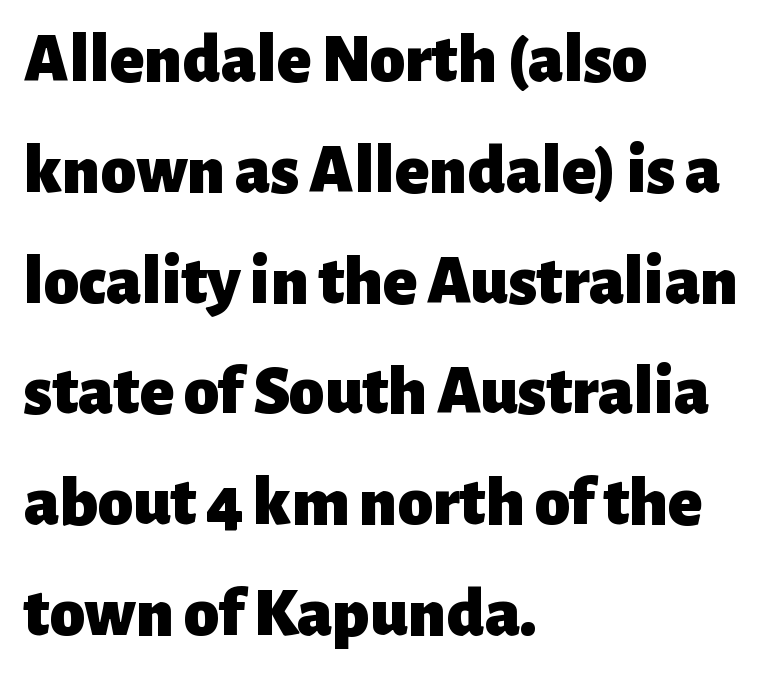
Q: Is the text bold? A: Yes.
Q: Is the text italic (slanted)? A: No, it is upright.
Q: Is the typeface a serif or a sans-serif typeface? A: Sans-serif.
Q: Is the text underlined? A: No.
Q: How is the paragraph aligned? A: Left-aligned.
Q: Is the spacing between letters normal or unusually wide? A: Normal.
Q: Is the spacing between lines tight, normal or loose? A: Normal.
Q: Width (condensed, normal, or wide)? A: Normal.
Q: Stroke contrast? A: Low.
Q: x-height? A: Medium.
Q: Monospaced? A: No.
